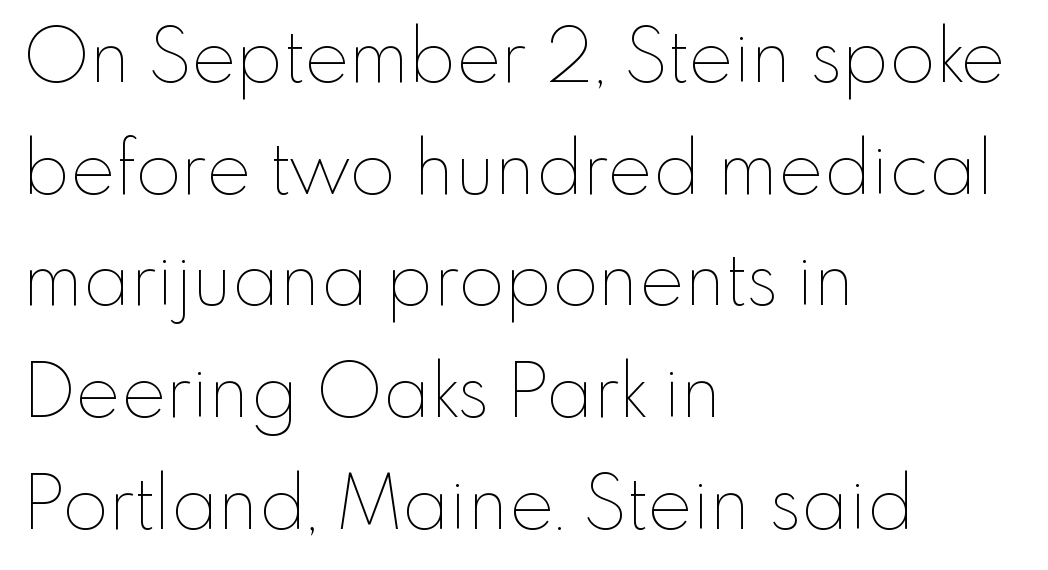
{"italic": "no", "bold": "no", "weight": "thin", "width": "normal", "stroke_contrast": "low", "x_height": "small", "monospaced": "no", "underline": "no", "align": "left", "line_spacing": "normal", "line_spacing_ratio": 1.49, "letter_spacing": "normal", "letter_spacing_em": 0.0, "glyph_px": 75}
